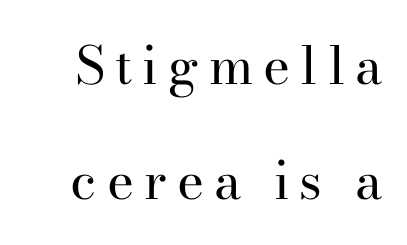
Regarding serifs, this sample has them. Rendered with straight, roman letterforms. Leading: increased. Think standard paragraph weight, or any step lighter than that.
